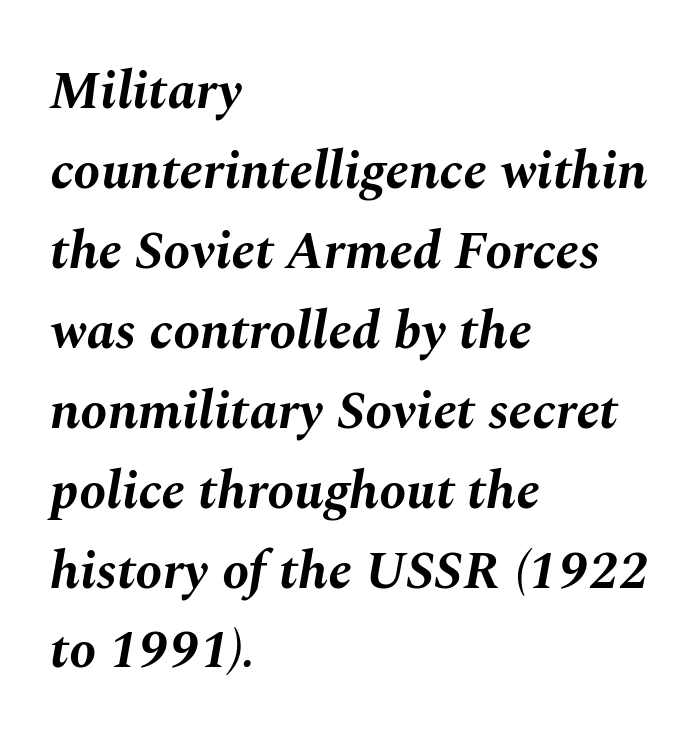
{"italic": "yes", "lean": "right", "slant_degrees": 10, "bold": "yes", "weight": "bold", "width": "normal", "stroke_contrast": "medium", "x_height": "medium", "monospaced": "no", "underline": "no", "align": "left", "line_spacing": "normal", "line_spacing_ratio": 1.48, "letter_spacing": "normal", "letter_spacing_em": 0.0, "glyph_px": 54}
